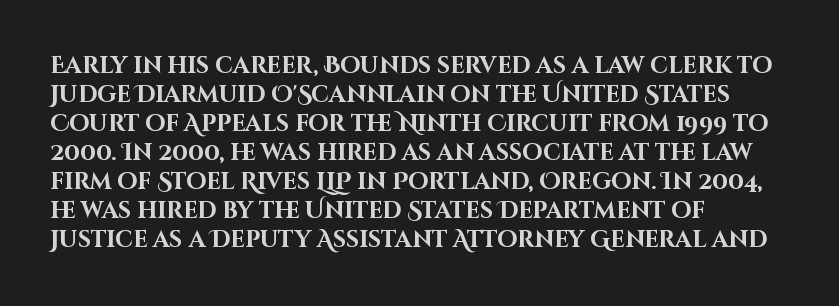
{"italic": "no", "bold": "yes", "underline": "no", "align": "left", "line_spacing": "normal", "line_spacing_ratio": 1.26, "letter_spacing": "normal", "letter_spacing_em": 0.0, "glyph_px": 23}
